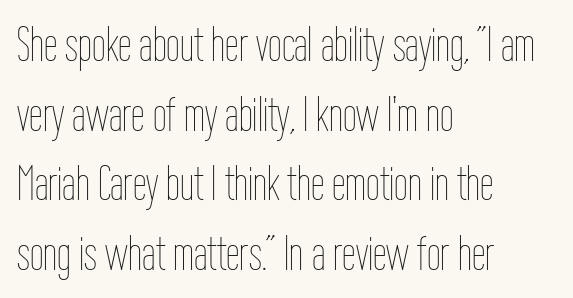
The image shows 49 px thin, condensed type, upright; set left-aligned, normal line spacing (1.42x), normal letter spacing, not underlined; low stroke contrast and a medium x-height.
